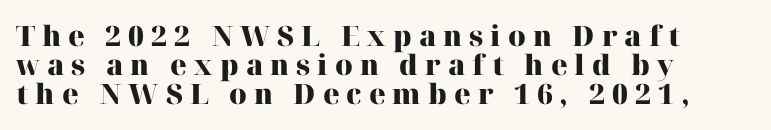
Character widths vary here, with narrow letters taking less room than wide ones. Check the space under the baseline: it is left empty. Type style note: has serifs. Does extra space separate the letters? Yes, quite a lot of it. Cramped leading. A dark, heavy texture on the line: the type is bold.
